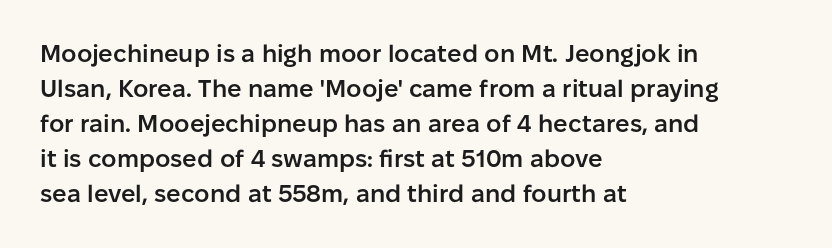
{"italic": "no", "bold": "semi", "underline": "no", "align": "left", "line_spacing": "normal", "line_spacing_ratio": 1.46, "letter_spacing": "normal", "letter_spacing_em": 0.0, "glyph_px": 24}
